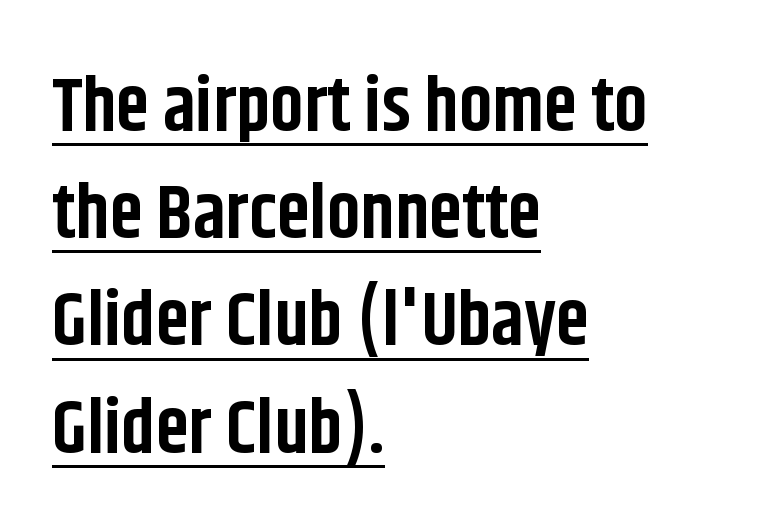
{"serif": "no", "italic": "no", "bold": "yes", "weight": "bold", "width": "condensed", "stroke_contrast": "low", "x_height": "large", "monospaced": "no", "underline": "yes", "align": "left", "line_spacing": "normal", "line_spacing_ratio": 1.43, "letter_spacing": "normal", "letter_spacing_em": 0.0, "glyph_px": 75}
